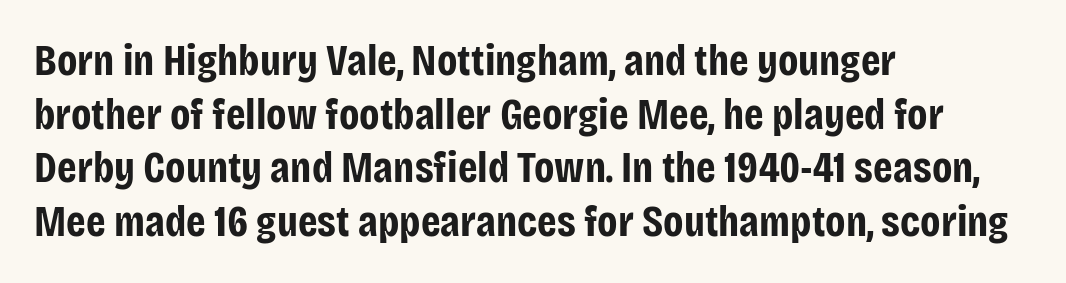
Q: Is the text bold? A: Yes.
Q: Is the text italic (slanted)? A: No, it is upright.
Q: Is the typeface a serif or a sans-serif typeface? A: Sans-serif.
Q: Is the text underlined? A: No.
Q: How is the paragraph aligned? A: Left-aligned.
Q: Is the spacing between letters normal or unusually wide? A: Normal.
Q: Width (condensed, normal, or wide)? A: Condensed.
Q: Stroke contrast? A: Low.
Q: x-height? A: Large.
Q: Monospaced? A: No.
